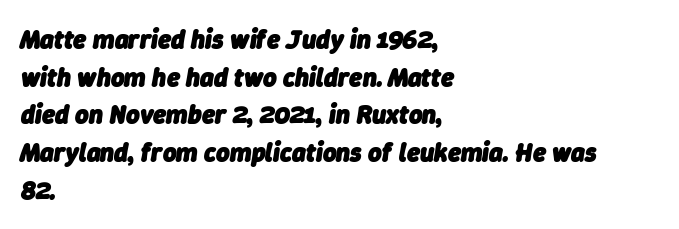
Q: Is the text bold? A: Yes.
Q: Is the text italic (slanted)? A: Yes, it leans right by about 9 degrees.
Q: Is the text underlined? A: No.
Q: How is the paragraph aligned? A: Left-aligned.
Q: Is the spacing between letters normal or unusually wide? A: Normal.
Q: Is the spacing between lines tight, normal or loose? A: Normal.
